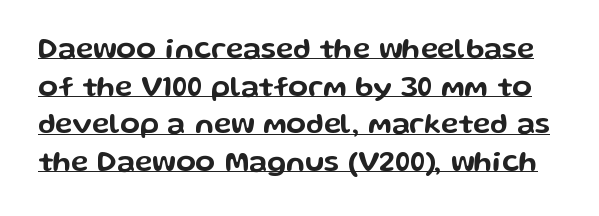
{"serif": "no", "italic": "no", "width": "wide", "stroke_contrast": "low", "x_height": "medium", "monospaced": "no", "underline": "yes", "line_spacing": "normal", "line_spacing_ratio": 1.3, "letter_spacing": "normal", "letter_spacing_em": 0.0, "glyph_px": 29}
